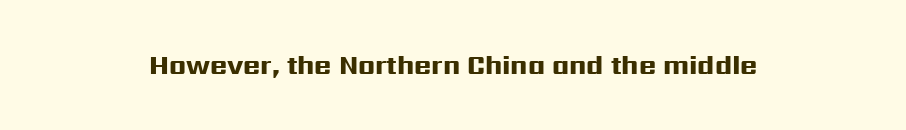
The strokes are fattened all the way to bold. When letters stand straight like this, we call the style roman or upright. Where is the straight margin? There isn't one; the lines are centered. Look at the tracking — it's just the regular setting, nothing added. The foot of each line stays bare and open.
